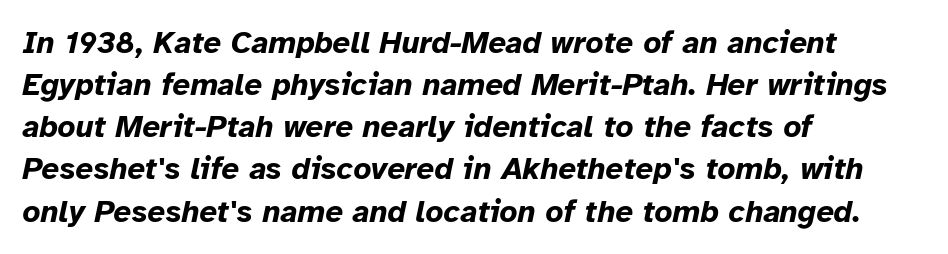
Q: Is the text bold? A: Yes.
Q: Is the text italic (slanted)? A: Yes, it leans right by about 12 degrees.
Q: Is the text underlined? A: No.
Q: How is the paragraph aligned? A: Left-aligned.
Q: Is the spacing between letters normal or unusually wide? A: Normal.
Q: Is the spacing between lines tight, normal or loose? A: Normal.
Q: Width (condensed, normal, or wide)? A: Normal.
Q: Stroke contrast? A: Low.
Q: x-height? A: Medium.
Q: Monospaced? A: No.
